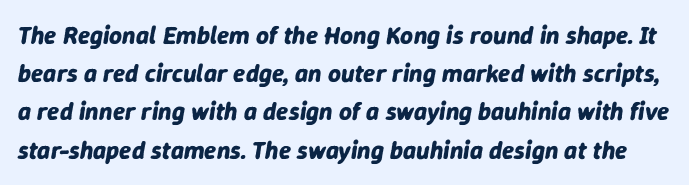
{"italic": "yes", "lean": "right", "slant_degrees": 9, "bold": "yes", "underline": "no", "line_spacing": "normal", "line_spacing_ratio": 1.53, "letter_spacing": "normal", "letter_spacing_em": 0.0, "glyph_px": 25}
